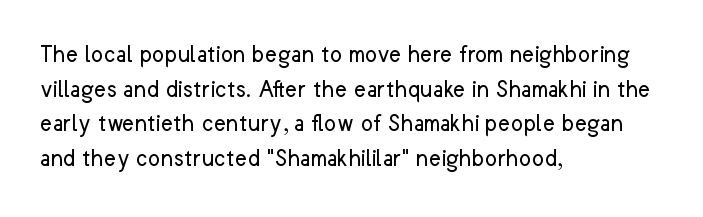
{"italic": "no", "bold": "no", "underline": "no", "align": "left", "line_spacing": "normal", "line_spacing_ratio": 1.33, "letter_spacing": "normal", "letter_spacing_em": 0.0, "glyph_px": 26}
